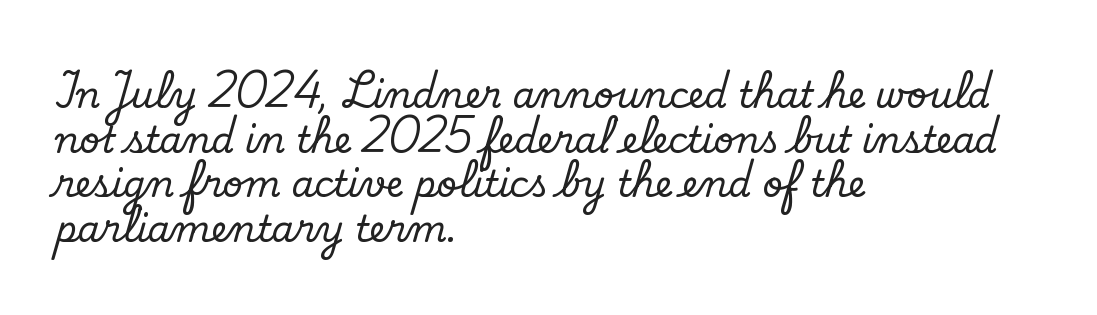
The letterforms sit shoulder to shoulder at normal distance. Descender tails drop into unmarked territory. Yep, those are serifs on the letters. Reading down the block, your eye returns to a fixed left position each line. Each letter keeps its own natural width here, so spacing adapts to shape.
